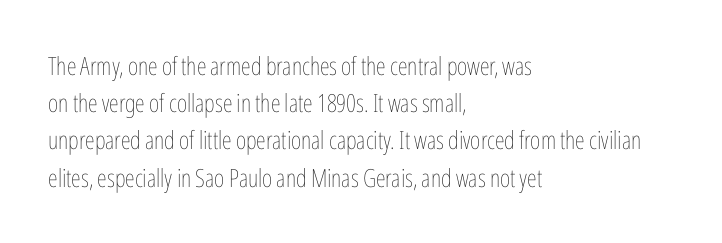
Each new line begins a customary step beneath the previous one. In CSS terms this would be text-align: left. Every character sits straight up, as roman type does. Inter-character spacing is left at the font's built-in metrics.
